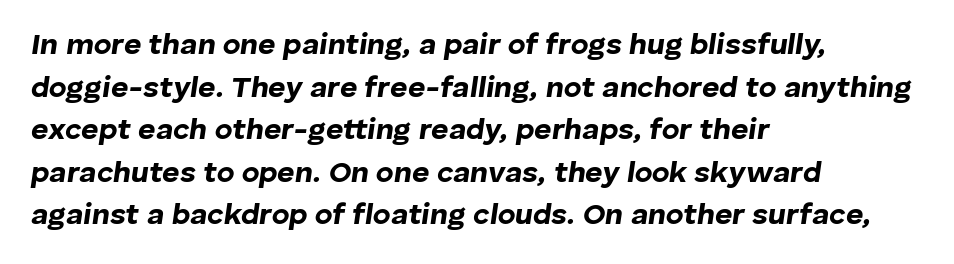
Heavy, bold letterforms. A normal amount of white space separates one row of letters from the next. In terms of letterspacing, this is plain default setting. A typesetter would call this proportional, since set widths differ per character. Every character sits at an angle, as italics do. Compared with a centered layout, this one pins lines to the left instead.
